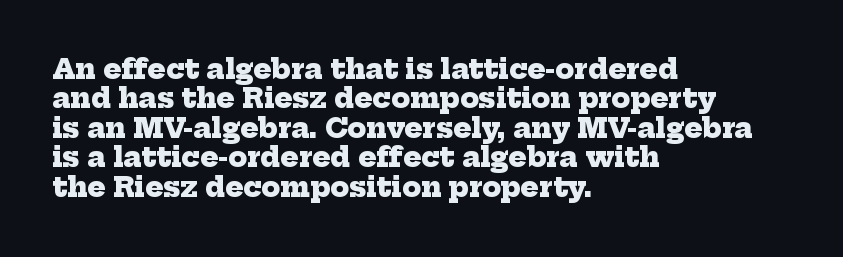
Q: Is the text bold? A: Yes.
Q: Is the text underlined? A: No.
Q: How is the paragraph aligned? A: Left-aligned.
Q: Is the spacing between letters normal or unusually wide? A: Normal.
Q: Is the spacing between lines tight, normal or loose? A: Tight.
